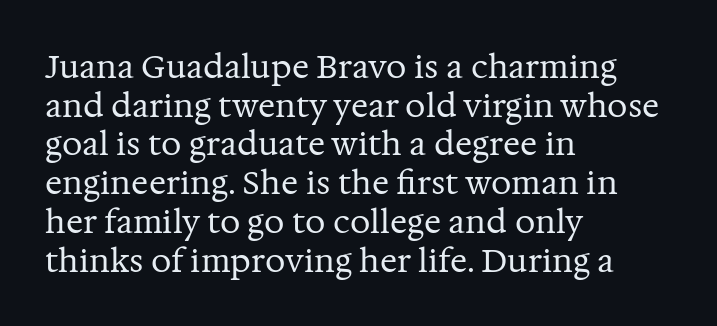
The image shows 32 px regular-weight serif type, upright; set left-aligned, line spacing 1.21x, normal letter spacing, not underlined; medium stroke contrast and a medium x-height.
